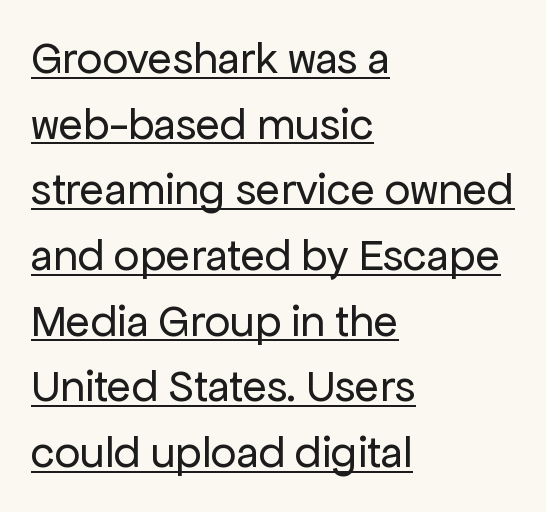
{"serif": "no", "italic": "no", "bold": "no", "weight": "regular", "width": "normal", "stroke_contrast": "low", "x_height": "medium", "monospaced": "no", "underline": "yes", "align": "left", "line_spacing": "normal", "line_spacing_ratio": 1.46, "letter_spacing": "normal", "letter_spacing_em": 0.0, "glyph_px": 45}
